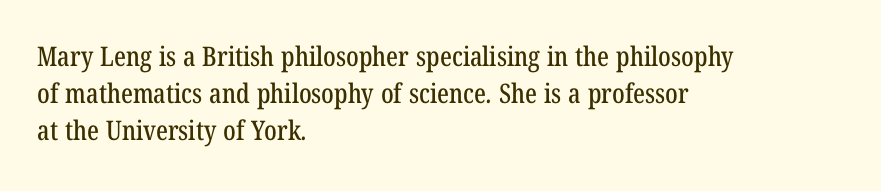
{"underline": "no", "align": "left", "line_spacing": "normal", "line_spacing_ratio": 1.37, "letter_spacing": "normal", "letter_spacing_em": 0.0, "glyph_px": 27}
